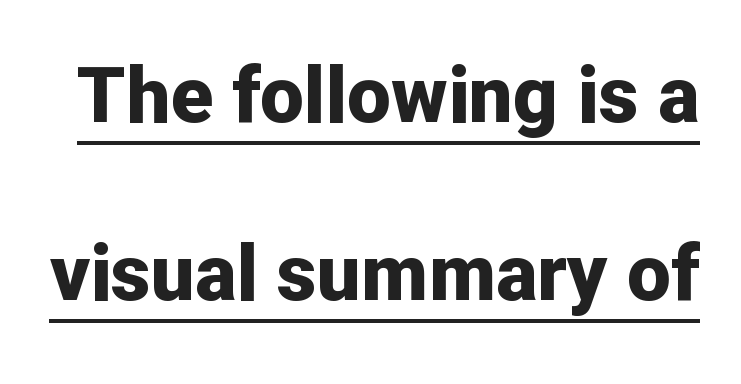
The image shows 78 px bold sans-serif type, upright; set loose line spacing (2.28x), normal letter spacing, underlined; low stroke contrast and a medium x-height.
